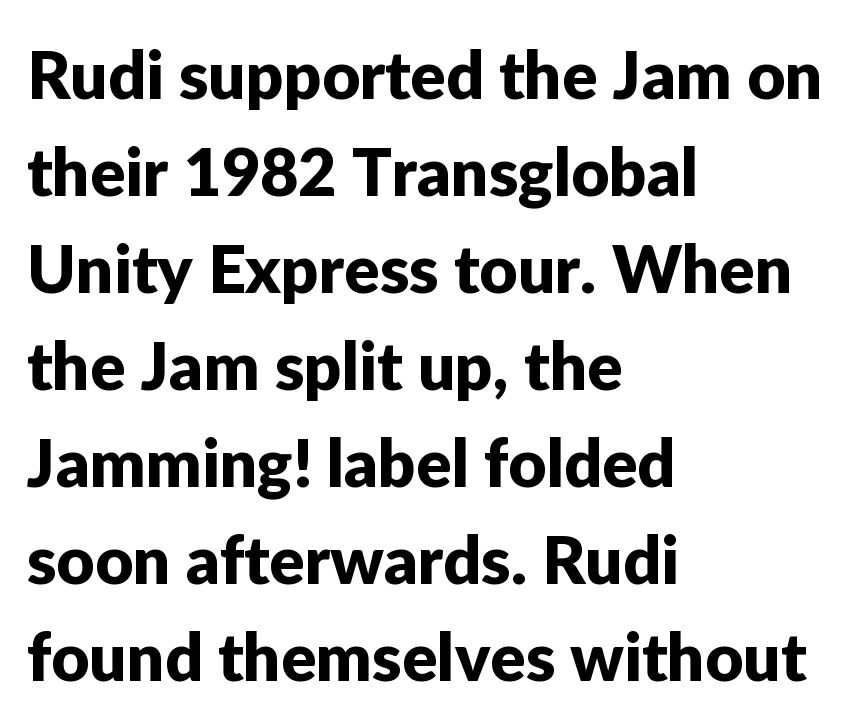
{"serif": "no", "italic": "no", "width": "normal", "stroke_contrast": "low", "x_height": "medium", "monospaced": "no", "underline": "no", "align": "left", "line_spacing": "normal", "line_spacing_ratio": 1.47, "letter_spacing": "normal", "letter_spacing_em": 0.0, "glyph_px": 66}
